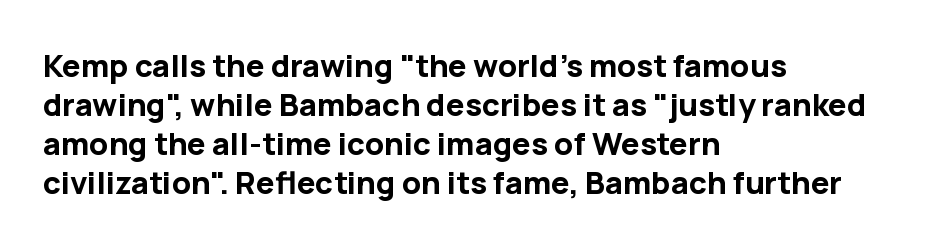
{"serif": "no", "italic": "no", "bold": "yes", "weight": "bold", "width": "normal", "stroke_contrast": "low", "x_height": "medium", "monospaced": "no", "underline": "no", "align": "left", "line_spacing": "normal", "line_spacing_ratio": 1.26, "letter_spacing": "normal", "letter_spacing_em": 0.0, "glyph_px": 31}
